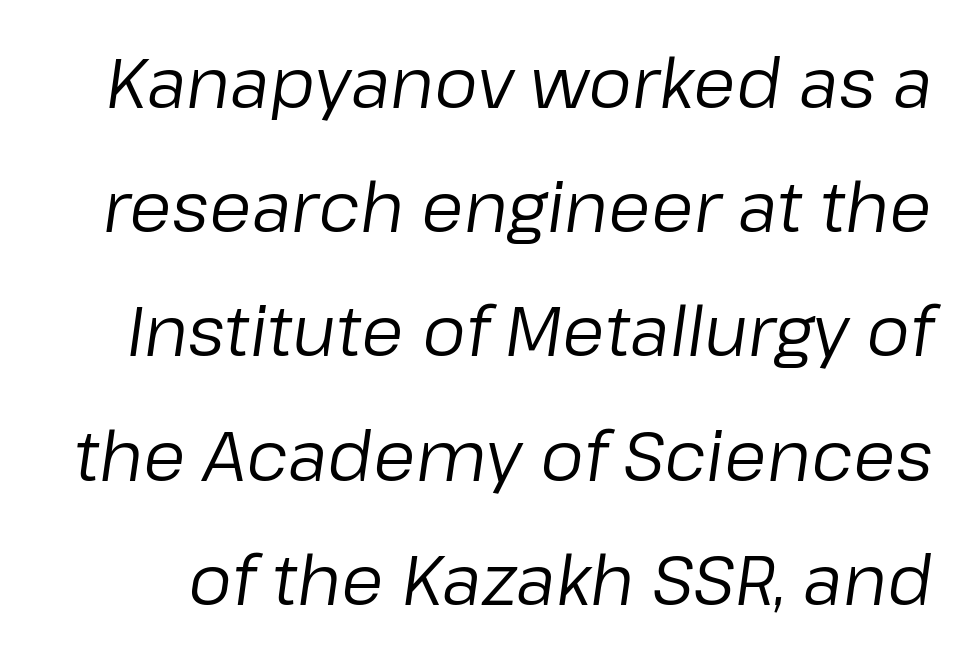
Q: Is the text bold? A: No.
Q: Is the text italic (slanted)? A: Yes, it leans right by about 8 degrees.
Q: Is the text underlined? A: No.
Q: Is the spacing between letters normal or unusually wide? A: Normal.
Q: Width (condensed, normal, or wide)? A: Normal.
Q: Stroke contrast? A: Low.
Q: x-height? A: Medium.
Q: Monospaced? A: No.
